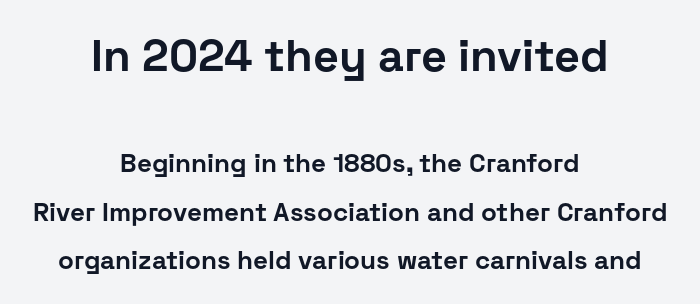
The image shows 45 px bold sans-serif type, upright; set centered, line spacing 1.87x, normal letter spacing, not underlined; the first (top) block is 1.73x larger; low stroke contrast and a medium x-height.
